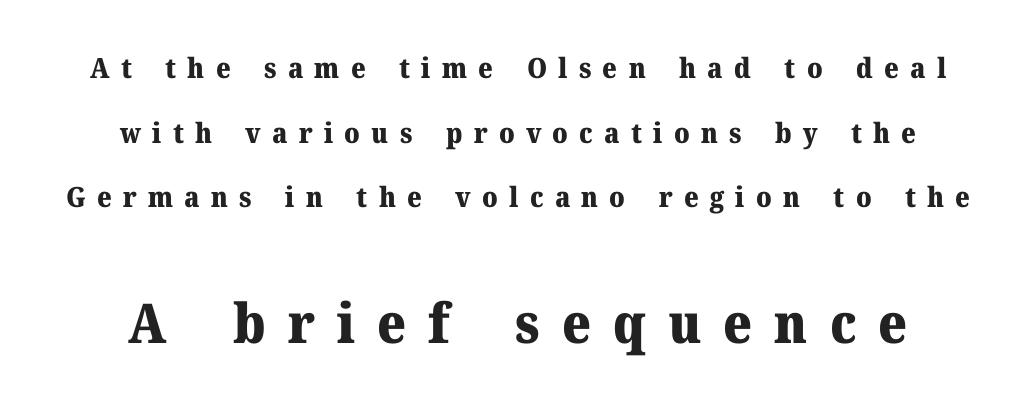
The image shows 55 px heavy serif type, upright; set loose line spacing (2.31x), unusually wide letter spacing (+0.4 em), not underlined; the second (bottom) block is 1.96x larger; medium stroke contrast and a medium x-height.
